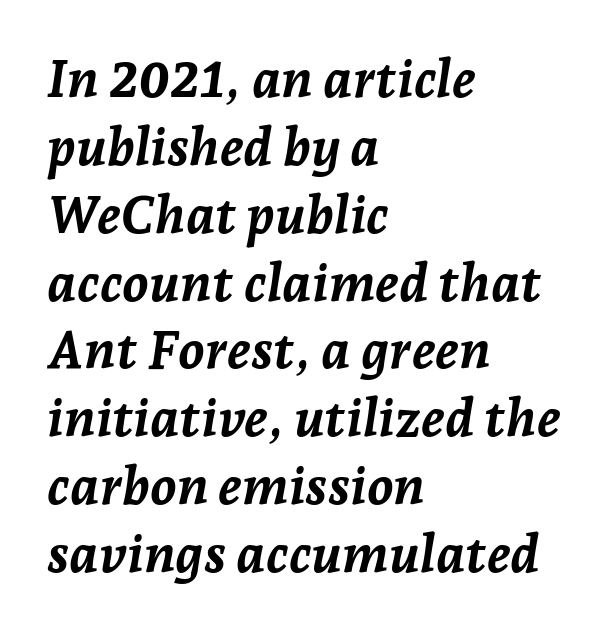
{"italic": "yes", "lean": "right", "slant_degrees": 7, "bold": "yes", "weight": "semibold", "width": "normal", "stroke_contrast": "low", "x_height": "medium", "monospaced": "no", "underline": "no", "align": "left", "line_spacing": "normal", "line_spacing_ratio": 1.28, "letter_spacing": "normal", "letter_spacing_em": 0.0, "glyph_px": 53}
